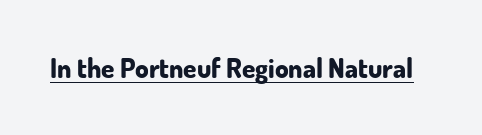
Q: Is the text bold? A: Yes.
Q: Is the text italic (slanted)? A: No, it is upright.
Q: Is the text underlined? A: Yes.
Q: Is the spacing between letters normal or unusually wide? A: Normal.
